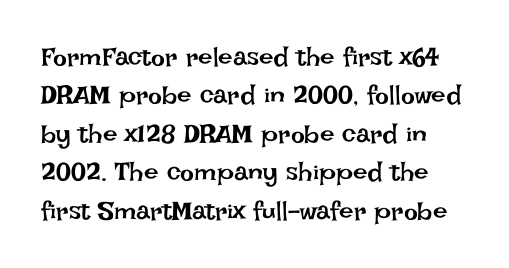
The zone under the glyphs is completely vacant. Between one letter and the next there's only the usual sliver of space. A normal amount of white space separates one row of letters from the next. No extra ink here — the face is not bold.
